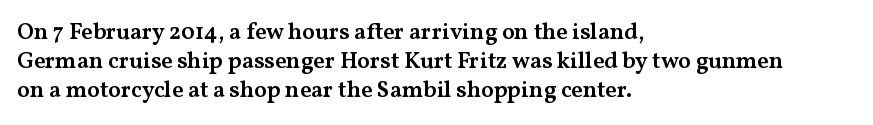
These lines keep a tight, regular rhythm from letter to letter. Horizontally, the lines are justified to the leading edge only. Normally led — the rows are evenly, conventionally spaced. The axis of the letterforms is exactly vertical. Bold? Not quite — semibold, heavier than regular but stopping short.
